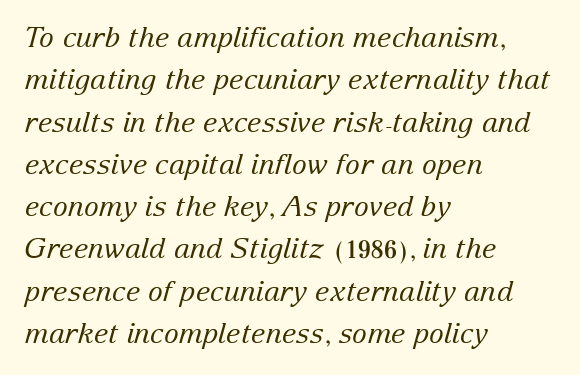
Q: Is the text bold? A: No.
Q: Is the text italic (slanted)? A: Yes, it leans right by about 15 degrees.
Q: Is the typeface a serif or a sans-serif typeface? A: Serif.
Q: Is the text underlined? A: No.
Q: How is the paragraph aligned? A: Left-aligned.
Q: Is the spacing between letters normal or unusually wide? A: Normal.
Q: Is the spacing between lines tight, normal or loose? A: Normal.
Q: Width (condensed, normal, or wide)? A: Normal.
Q: Stroke contrast? A: Low.
Q: x-height? A: Medium.
Q: Monospaced? A: No.
